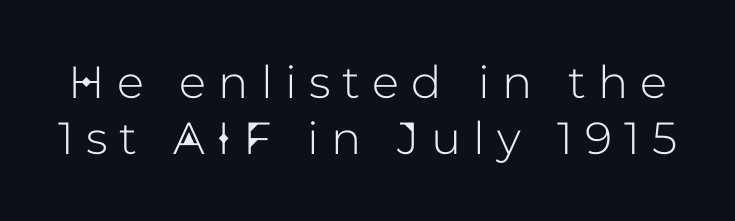
The image shows 45 px sans-serif type, upright; set normal line spacing (1.25x), unusually wide letter spacing (+0.27 em), not underlined; low stroke contrast and a medium x-height.
